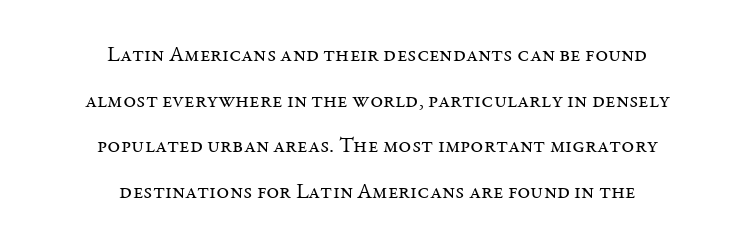
Q: Is the text bold? A: No.
Q: Is the text italic (slanted)? A: No, it is upright.
Q: Is the text underlined? A: No.
Q: How is the paragraph aligned? A: Centered.
Q: Is the spacing between letters normal or unusually wide? A: Normal.
Q: Is the spacing between lines tight, normal or loose? A: Loose.
